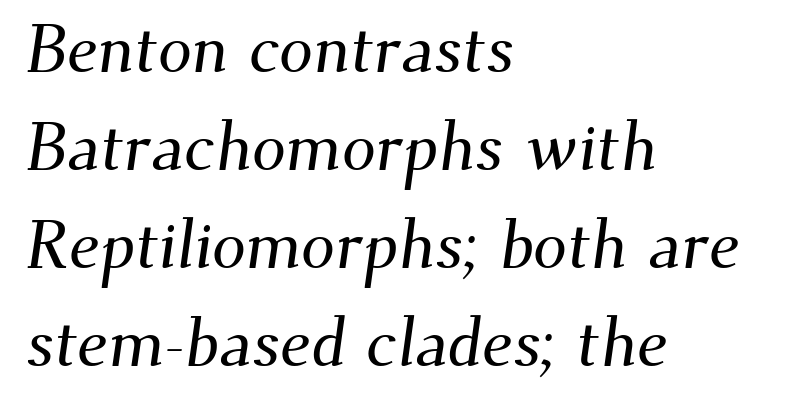
The image shows 68 px serif type; set left-aligned, normal line spacing (1.44x), normal letter spacing, not underlined; medium stroke contrast and a small x-height.
